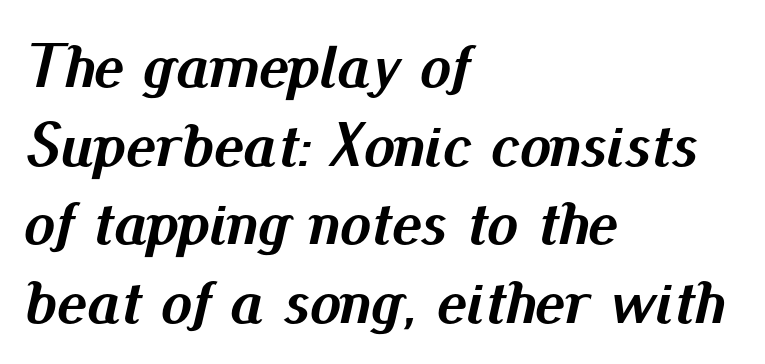
Plain, unruled lines of type. Is this a fixed-width face? No — the glyphs have proportional, varying widths. Interline gaps are of average width in this sample. Here the glyphs are tracked normally, forming tight word shapes.
